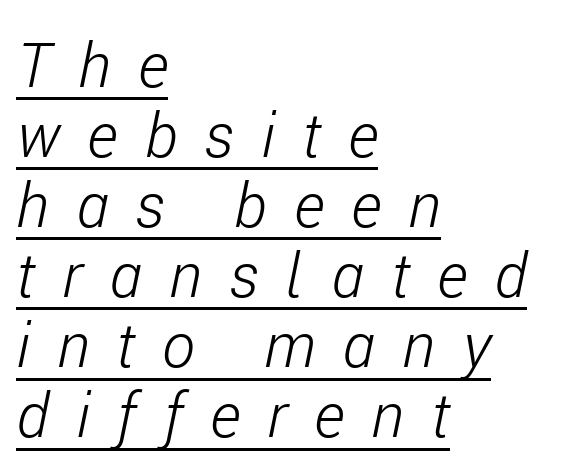
The image shows 62 px light, condensed type, italic (leaning right); set left-aligned, tight line spacing (1.13x), unusually wide letter spacing (+0.44 em), underlined; low stroke contrast and a medium x-height.
